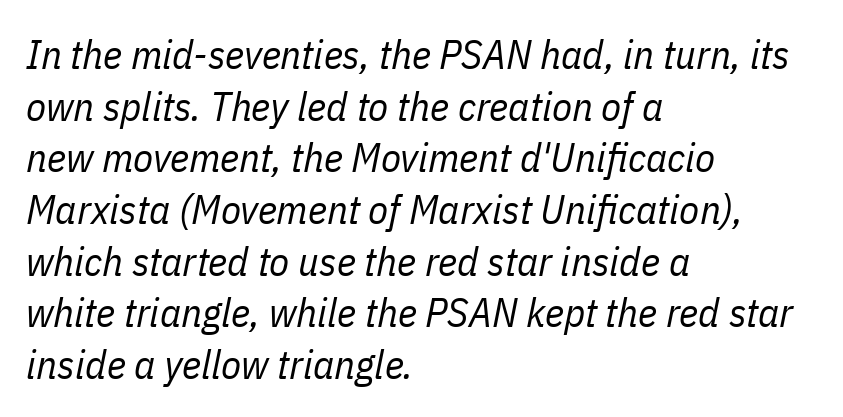
{"italic": "yes", "lean": "right", "slant_degrees": 11, "bold": "no", "weight": "regular", "width": "condensed", "stroke_contrast": "low", "x_height": "medium", "monospaced": "no", "underline": "no", "align": "left", "line_spacing": "normal", "line_spacing_ratio": 1.26, "letter_spacing": "normal", "letter_spacing_em": 0.0, "glyph_px": 41}
